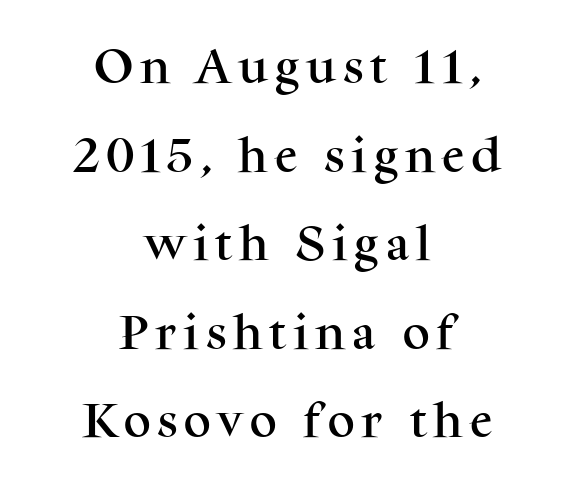
Q: Is the text italic (slanted)? A: No, it is upright.
Q: Is the typeface a serif or a sans-serif typeface? A: Serif.
Q: Is the text underlined? A: No.
Q: How is the paragraph aligned? A: Centered.
Q: Is the spacing between lines tight, normal or loose? A: Loose.
Q: Width (condensed, normal, or wide)? A: Normal.
Q: Stroke contrast? A: Medium.
Q: x-height? A: Medium.
Q: Monospaced? A: No.
